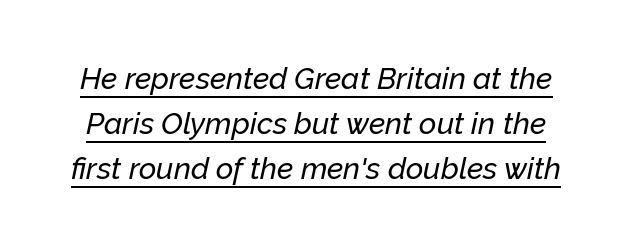
{"italic": "yes", "lean": "right", "slant_degrees": 12, "width": "normal", "stroke_contrast": "low", "x_height": "medium", "monospaced": "no", "underline": "yes", "line_spacing": "normal", "line_spacing_ratio": 1.5, "letter_spacing": "normal", "letter_spacing_em": 0.0, "glyph_px": 30}
